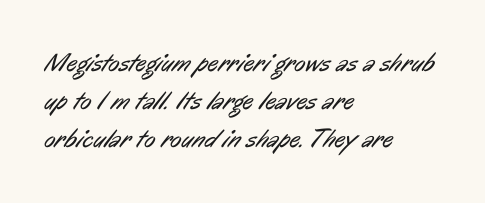
{"bold": "no", "underline": "no", "align": "left", "line_spacing": "normal", "line_spacing_ratio": 1.47, "letter_spacing": "normal", "letter_spacing_em": 0.0, "glyph_px": 26}
